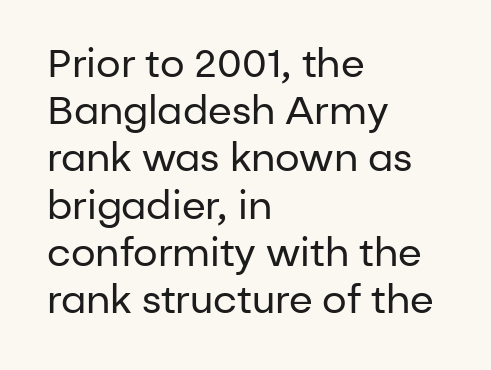
{"serif": "no", "italic": "no", "bold": "no", "weight": "regular", "width": "normal", "stroke_contrast": "low", "x_height": "medium", "monospaced": "no", "underline": "no", "align": "left", "line_spacing_ratio": 1.21, "letter_spacing": "normal", "letter_spacing_em": 0.0, "glyph_px": 39}
